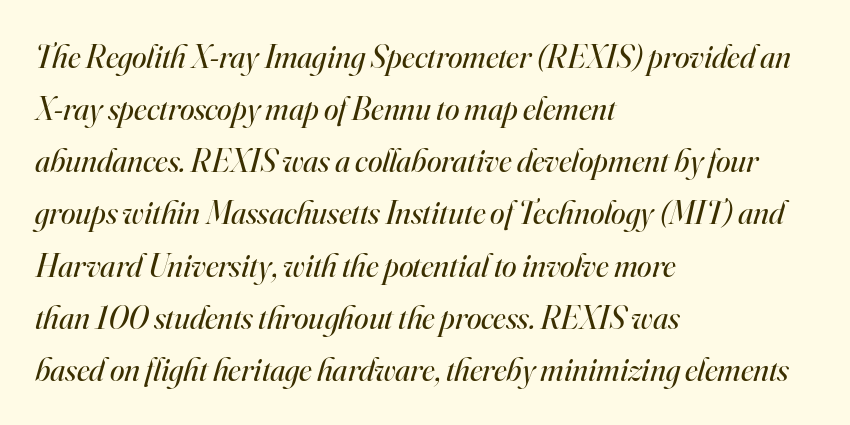
The text was rendered using a seriffed face with decorative stroke endings. This is oblique type, the kind used for emphasis or titles. The rendering uses a moderate line-height, typical for paragraphs. Stroke thickness stays within the range of a standard reading face or lighter.
